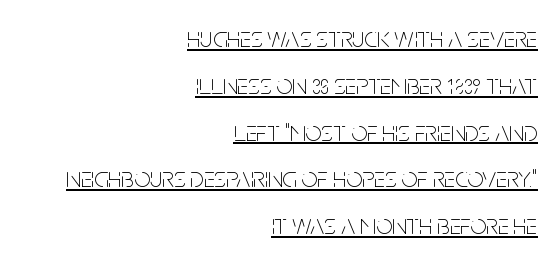
The letterforms sit at book weight or below. The face used here is proportionally spaced, like ordinary book or web type. Looks like someone drew a line under every word here. Is this a sans? Yes — the strokes have no serifs. The lines are quadded right.
